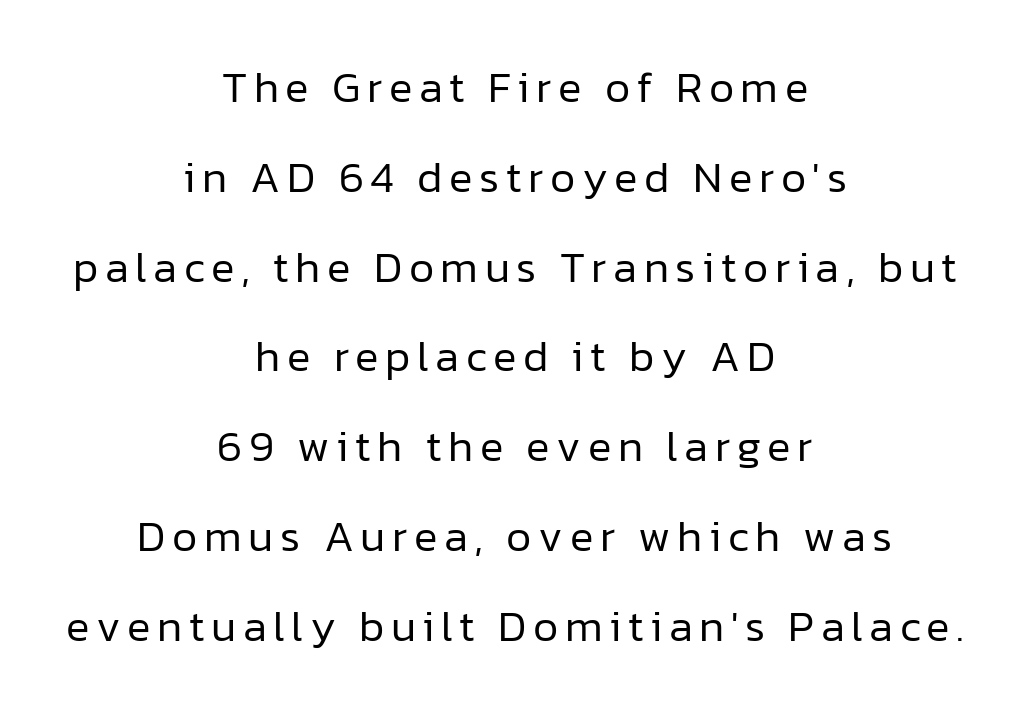
Q: Is the text bold? A: No.
Q: Is the text italic (slanted)? A: No, it is upright.
Q: Is the typeface a serif or a sans-serif typeface? A: Sans-serif.
Q: Is the text underlined? A: No.
Q: How is the paragraph aligned? A: Centered.
Q: Is the spacing between lines tight, normal or loose? A: Loose.
Q: Width (condensed, normal, or wide)? A: Normal.
Q: Stroke contrast? A: Low.
Q: x-height? A: Medium.
Q: Monospaced? A: No.
